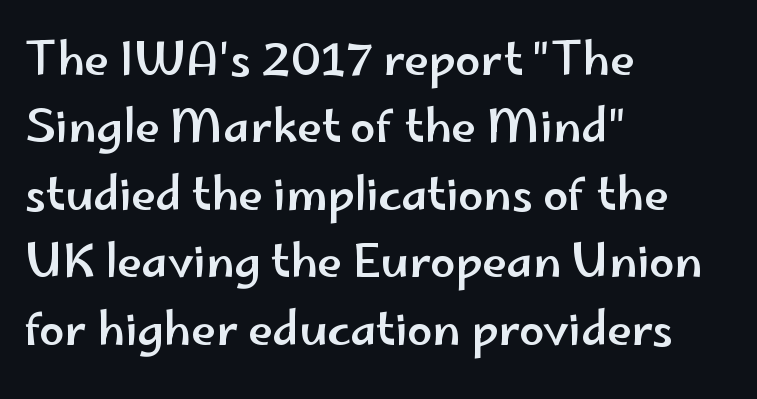
Q: Is the text italic (slanted)? A: No, it is upright.
Q: Is the typeface a serif or a sans-serif typeface? A: Sans-serif.
Q: Is the text underlined? A: No.
Q: How is the paragraph aligned? A: Left-aligned.
Q: Is the spacing between letters normal or unusually wide? A: Normal.
Q: Is the spacing between lines tight, normal or loose? A: Normal.
Q: Width (condensed, normal, or wide)? A: Wide.
Q: Stroke contrast? A: Low.
Q: x-height? A: Small.
Q: Monospaced? A: No.
